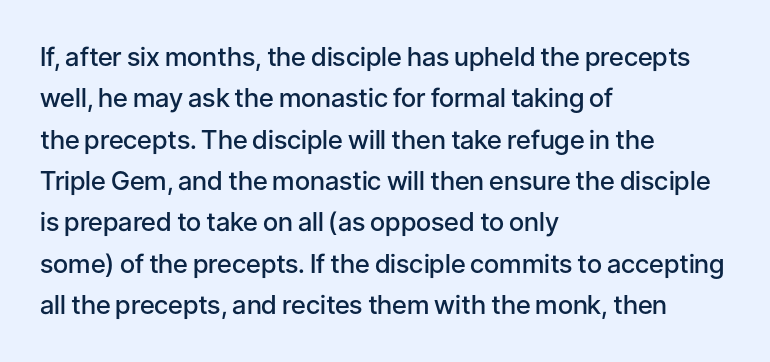
Q: Is the text bold? A: Semi-bold.
Q: Is the text italic (slanted)? A: No, it is upright.
Q: Is the text underlined? A: No.
Q: How is the paragraph aligned? A: Left-aligned.
Q: Is the spacing between letters normal or unusually wide? A: Normal.
Q: Is the spacing between lines tight, normal or loose? A: Normal.
